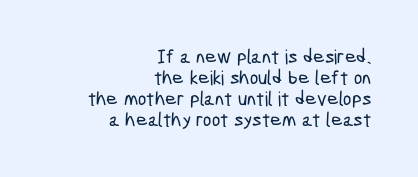
The compositor pushed each line to the right boundary. The rendering keeps characters at their native spacing. Vertical spacing — tight. Descenders are the only things crossing below the line.
